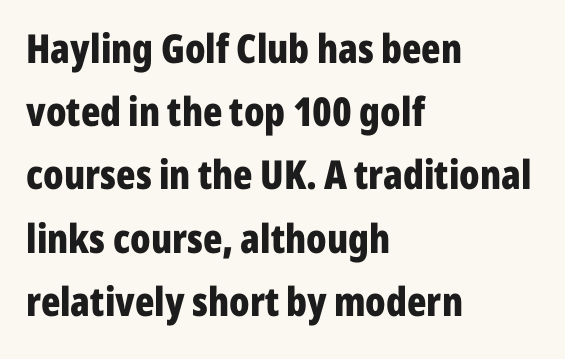
The image shows 40 px bold, condensed sans-serif type, upright; set left-aligned, normal line spacing (1.58x), normal letter spacing, not underlined; low stroke contrast and a medium x-height.
